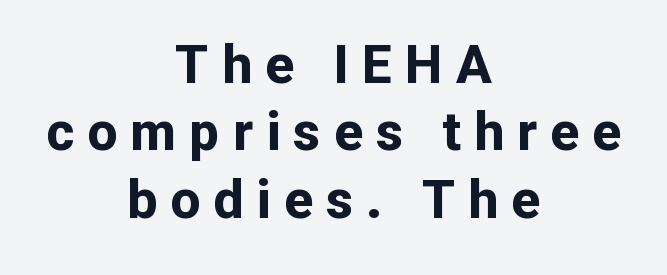
{"serif": "no", "italic": "no", "bold": "yes", "weight": "bold", "width": "normal", "stroke_contrast": "low", "x_height": "medium", "monospaced": "no", "underline": "no", "align": "center", "line_spacing": "normal", "line_spacing_ratio": 1.27, "letter_spacing": "wide", "letter_spacing_em": 0.25, "glyph_px": 53}
